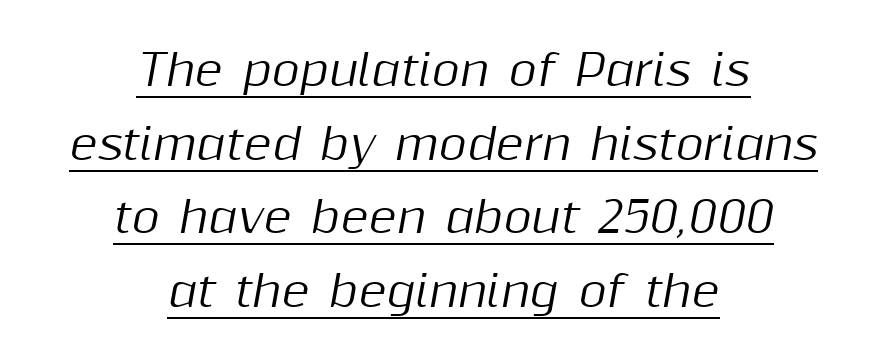
Yep, that's italic — everything's leaning. The passage is arranged like a title page — every line centered. The letters advance in unequal steps, a hallmark of proportional type. Does a line run under the words? Yes, clearly.
